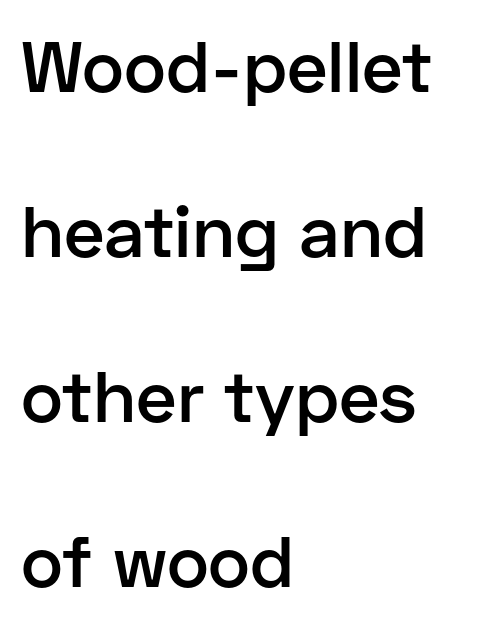
The image shows 72 px semibold sans-serif type, upright; set left-aligned, loose line spacing (2.29x), normal letter spacing, not underlined; low stroke contrast and a medium x-height.
